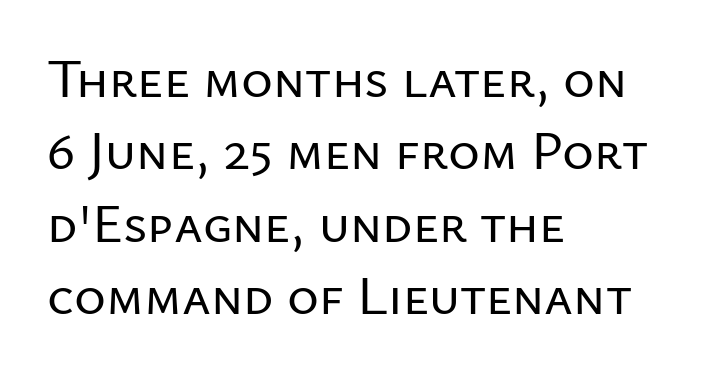
{"serif": "no", "italic": "no", "width": "normal", "stroke_contrast": "low", "x_height": "medium", "monospaced": "no", "underline": "no", "align": "left", "line_spacing": "normal", "line_spacing_ratio": 1.34, "letter_spacing": "normal", "letter_spacing_em": 0.0, "glyph_px": 54}
